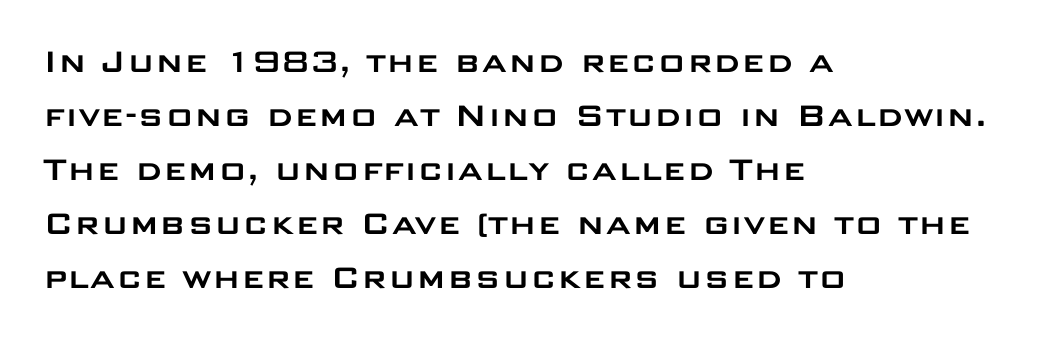
The face used here is proportionally spaced, like ordinary book or web type. Grotesque or geometric, the face here clearly has no serifs. Short note: letters normally spaced. The type sits square on the baseline with zero lean.
